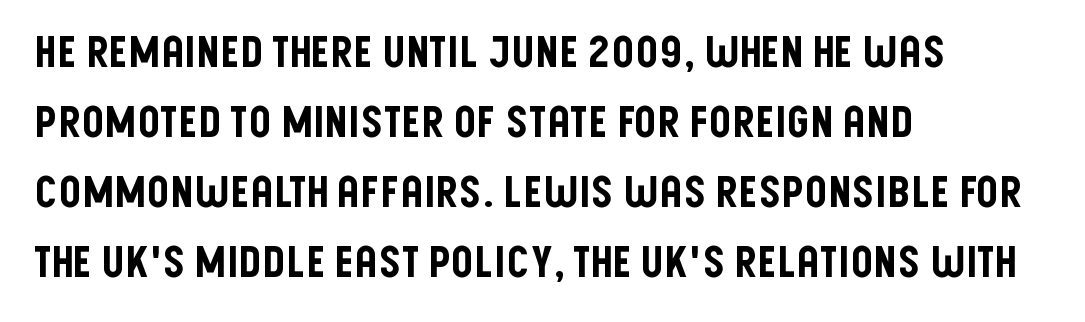
Q: Is the text italic (slanted)? A: No, it is upright.
Q: Is the typeface a serif or a sans-serif typeface? A: Sans-serif.
Q: Is the text underlined? A: No.
Q: How is the paragraph aligned? A: Left-aligned.
Q: Is the spacing between letters normal or unusually wide? A: Normal.
Q: Is the spacing between lines tight, normal or loose? A: Normal.
Q: Width (condensed, normal, or wide)? A: Condensed.
Q: Stroke contrast? A: Low.
Q: x-height? A: Large.
Q: Monospaced? A: No.
